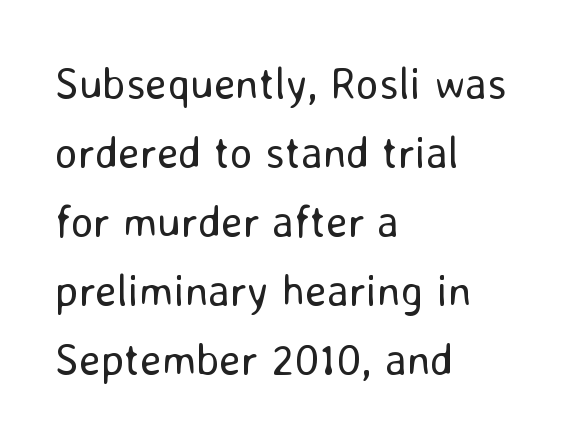
The image shows 44 px regular-weight sans-serif type, upright; set left-aligned, normal line spacing (1.57x), normal letter spacing, not underlined; low stroke contrast and a medium x-height.
